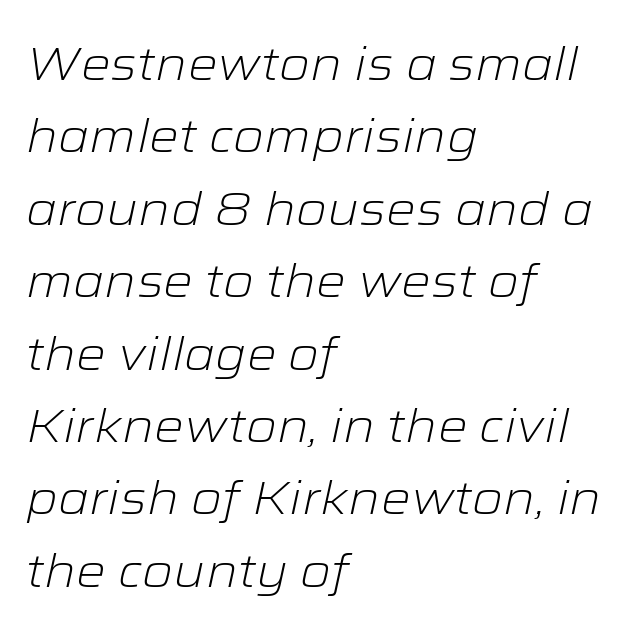
Letters have the restrained weight of plain body copy at most. Evenly set lines give the paragraph a standard silhouette. The lines in this sample share a left origin and differ only in where they stop. Characters follow at the spacing the type designer built in.
